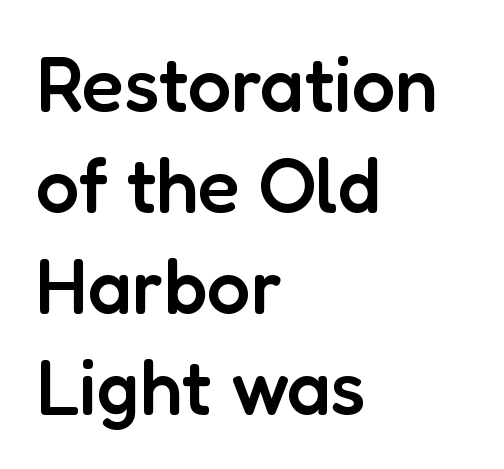
Posture: vertical. The passage shown is semibold, sitting just below true bold. If you measured baseline to baseline, you'd find a middling distance. Between one letter and the next there's only the usual sliver of space. Short and long lines alike share a common starting point at left. The face used here is proportionally spaced, like ordinary book or web type.
